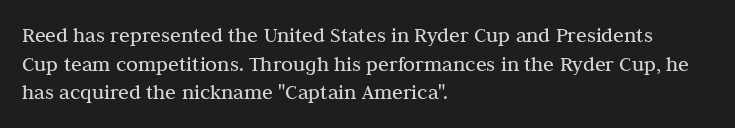
{"italic": "no", "bold": "no", "underline": "no", "align": "left", "line_spacing": "normal", "line_spacing_ratio": 1.3, "letter_spacing": "normal", "letter_spacing_em": 0.0, "glyph_px": 22}
